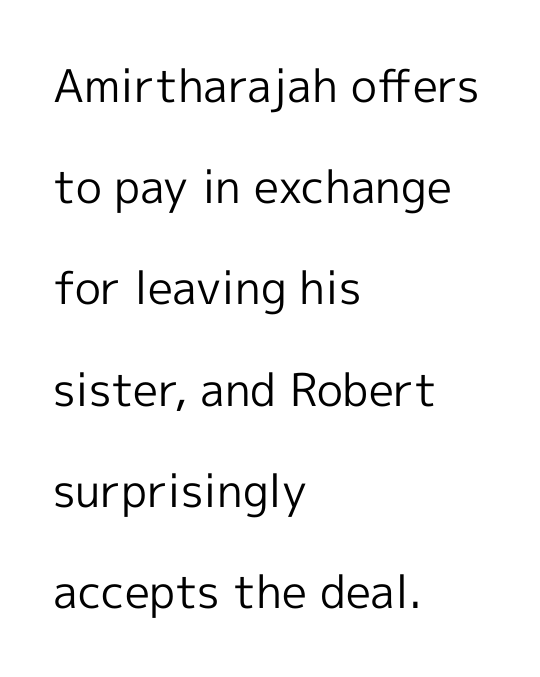
The image shows 45 px regular-weight sans-serif type, upright; set left-aligned, loose line spacing (2.25x), normal letter spacing, not underlined; a medium x-height.
